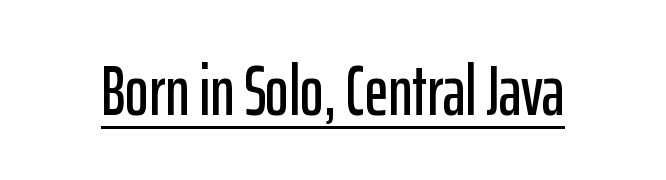
{"serif": "no", "italic": "no", "width": "condensed", "stroke_contrast": "low", "x_height": "medium", "monospaced": "no", "underline": "yes", "letter_spacing": "normal", "letter_spacing_em": 0.0, "glyph_px": 72}
